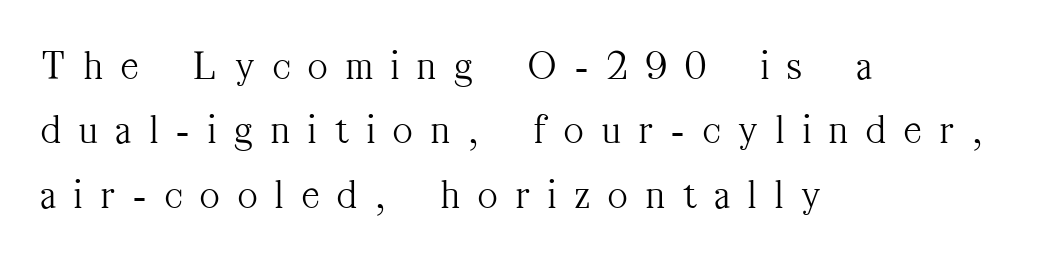
A roman cut, with each character standing at attention. Compared with typical paragraphs, the rows here are spaced about the same. Compared with a centered layout, this one pins lines to the left instead. The cut favours lightness, reaching ordinary text weight at its darkest.
